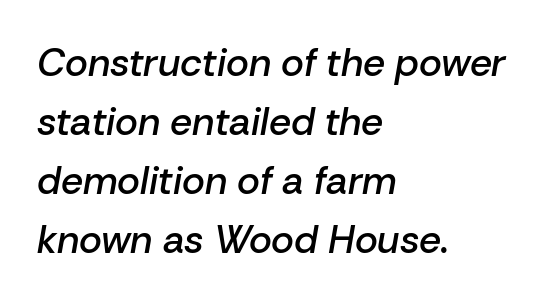
Q: Is the text bold? A: Semi-bold.
Q: Is the text italic (slanted)? A: Yes, it leans right by about 10 degrees.
Q: Is the text underlined? A: No.
Q: How is the paragraph aligned? A: Left-aligned.
Q: Is the spacing between letters normal or unusually wide? A: Normal.
Q: Is the spacing between lines tight, normal or loose? A: Normal.
Q: Width (condensed, normal, or wide)? A: Normal.
Q: Stroke contrast? A: Low.
Q: x-height? A: Medium.
Q: Monospaced? A: No.
